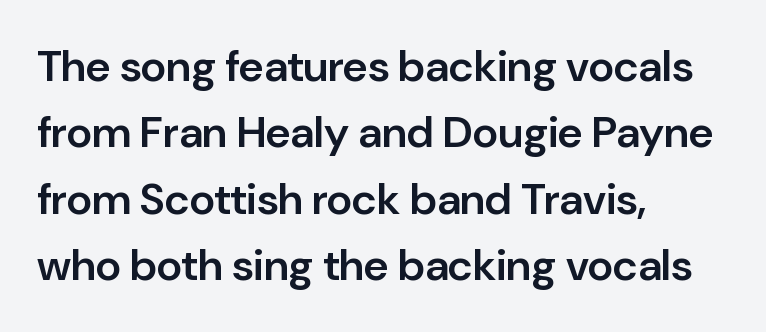
Q: Is the text bold? A: Semi-bold.
Q: Is the text italic (slanted)? A: No, it is upright.
Q: Is the typeface a serif or a sans-serif typeface? A: Sans-serif.
Q: Is the text underlined? A: No.
Q: How is the paragraph aligned? A: Left-aligned.
Q: Is the spacing between letters normal or unusually wide? A: Normal.
Q: Is the spacing between lines tight, normal or loose? A: Normal.
Q: Width (condensed, normal, or wide)? A: Normal.
Q: Stroke contrast? A: Low.
Q: x-height? A: Medium.
Q: Monospaced? A: No.
